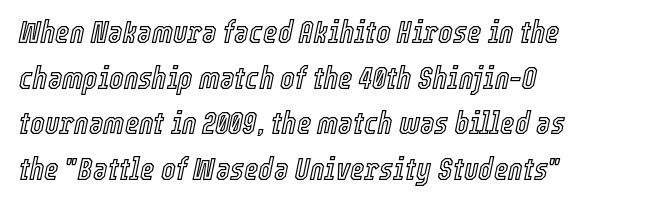
{"italic": "yes", "lean": "right", "slant_degrees": 12, "width": "condensed", "x_height": "medium", "monospaced": "no", "underline": "no", "align": "left", "line_spacing": "normal", "line_spacing_ratio": 1.47, "letter_spacing": "normal", "letter_spacing_em": 0.0, "glyph_px": 31}
